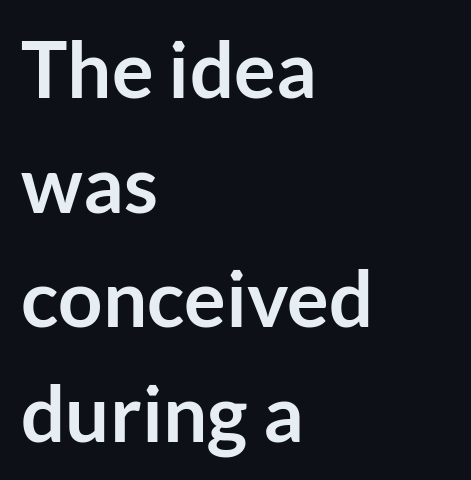
Q: Is the text bold? A: Yes.
Q: Is the text italic (slanted)? A: No, it is upright.
Q: Is the typeface a serif or a sans-serif typeface? A: Sans-serif.
Q: Is the text underlined? A: No.
Q: How is the paragraph aligned? A: Left-aligned.
Q: Is the spacing between letters normal or unusually wide? A: Normal.
Q: Is the spacing between lines tight, normal or loose? A: Normal.
Q: Width (condensed, normal, or wide)? A: Normal.
Q: Stroke contrast? A: Low.
Q: x-height? A: Medium.
Q: Monospaced? A: No.
